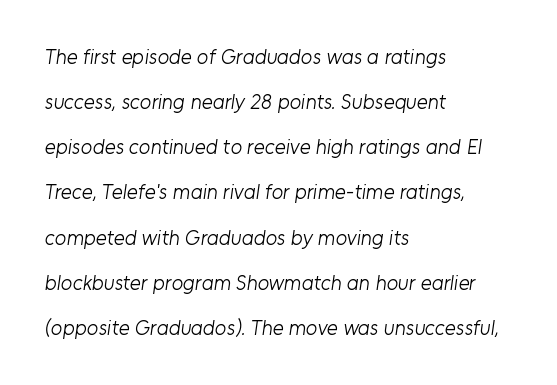
The lines are spread far apart with generous leading. The strokes carry an ordinary text weight at most. Short and long lines alike share a common starting point at left. Descender tails drop into unmarked territory.
